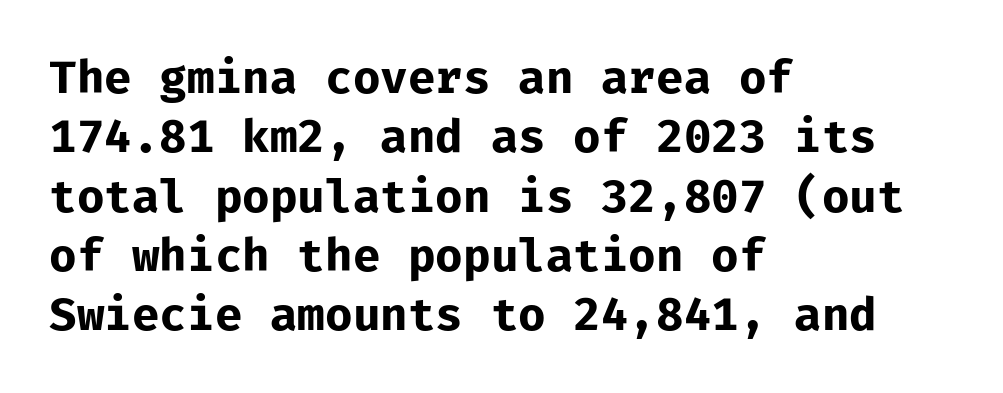
The image shows 46 px bold sans-serif type, upright, monospaced; set left-aligned, normal line spacing (1.29x), normal letter spacing, not underlined; low stroke contrast and a medium x-height.
